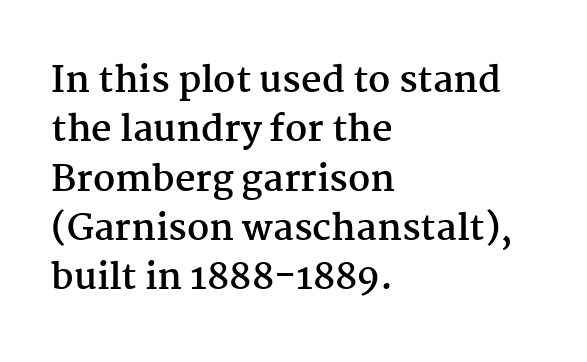
{"serif": "yes", "italic": "no", "bold": "yes", "weight": "semibold", "width": "normal", "stroke_contrast": "medium", "x_height": "medium", "monospaced": "no", "underline": "no", "align": "left", "line_spacing": "normal", "line_spacing_ratio": 1.37, "letter_spacing": "normal", "letter_spacing_em": 0.0, "glyph_px": 36}
